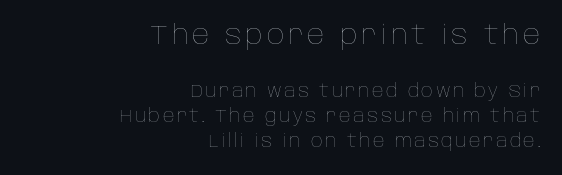
{"italic": "no", "bold": "no", "underline": "no", "align": "right", "line_spacing": "normal", "line_spacing_ratio": 1.41, "larger_block": "first", "size_ratio": 1.5, "glyph_px": 27}
